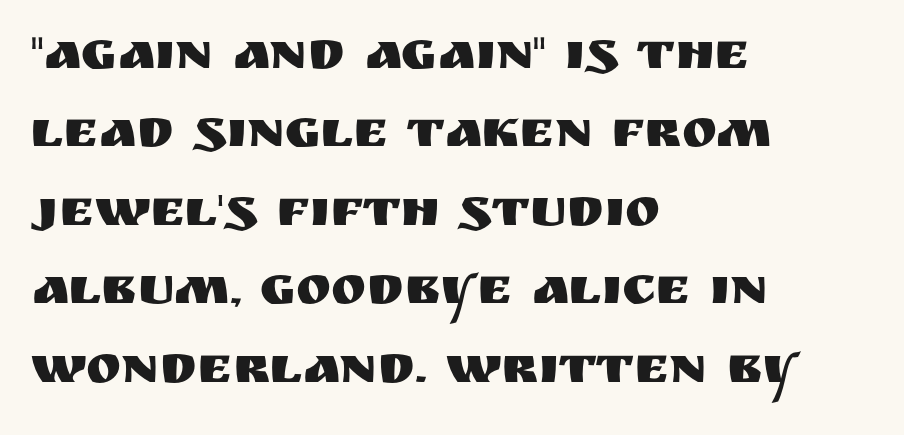
The image shows 53 px sans-serif type, upright; set left-aligned, normal line spacing (1.48x), normal letter spacing, not underlined; medium stroke contrast and a large x-height.
